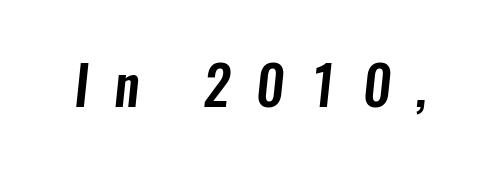
The image shows 54 px condensed sans-serif type; set unusually wide letter spacing (+0.47 em), not underlined; low stroke contrast and a medium x-height.
